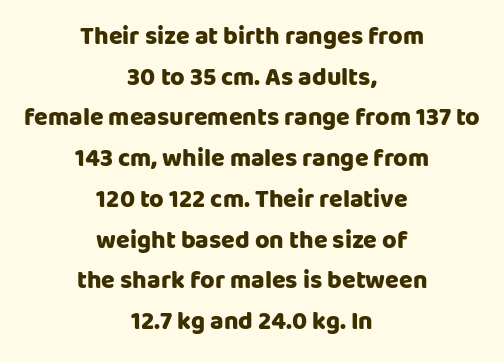
The image shows 25 px bold type, upright; set centered, normal line spacing (1.63x), normal letter spacing, not underlined.
